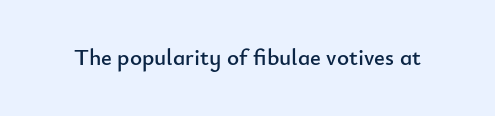
Q: Is the text italic (slanted)? A: No, it is upright.
Q: Is the text underlined? A: No.
Q: Is the spacing between letters normal or unusually wide? A: Normal.
